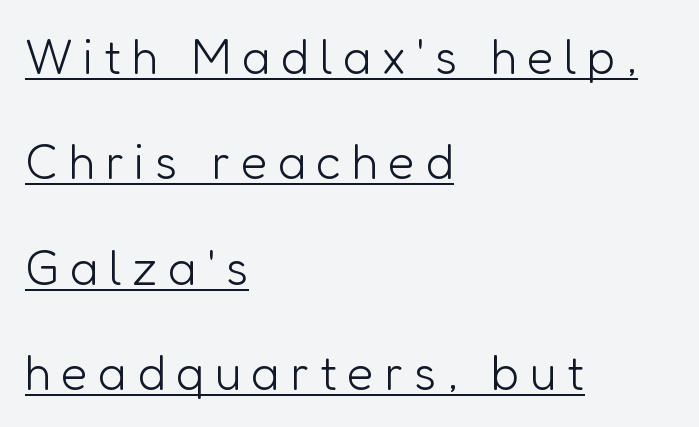
Q: Is the text bold? A: No.
Q: Is the text italic (slanted)? A: No, it is upright.
Q: Is the typeface a serif or a sans-serif typeface? A: Sans-serif.
Q: Is the text underlined? A: Yes.
Q: How is the paragraph aligned? A: Left-aligned.
Q: Is the spacing between letters normal or unusually wide? A: Unusually wide.
Q: Is the spacing between lines tight, normal or loose? A: Loose.
Q: Width (condensed, normal, or wide)? A: Normal.
Q: Stroke contrast? A: Low.
Q: x-height? A: Medium.
Q: Monospaced? A: No.
